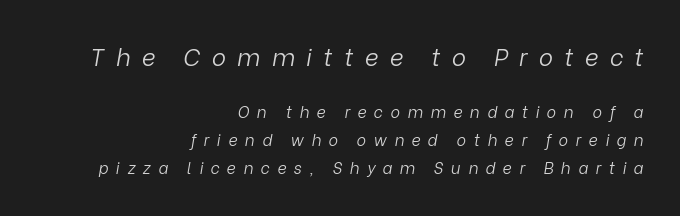
{"italic": "yes", "lean": "right", "slant_degrees": 9, "bold": "no", "underline": "no", "align": "right", "line_spacing_ratio": 1.74, "letter_spacing": "wide", "letter_spacing_em": 0.47, "larger_block": "first", "size_ratio": 1.5, "glyph_px": 24}
